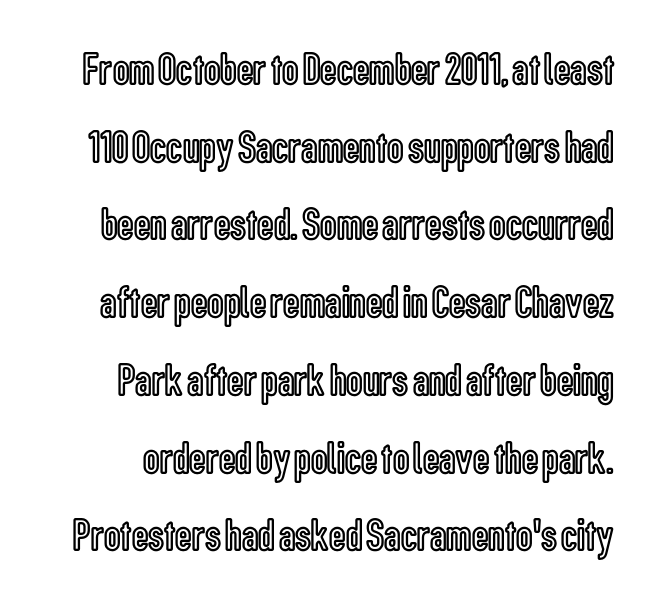
Q: Is the text italic (slanted)? A: No, it is upright.
Q: Is the text underlined? A: No.
Q: Is the spacing between letters normal or unusually wide? A: Normal.
Q: Is the spacing between lines tight, normal or loose? A: Normal.
Q: Width (condensed, normal, or wide)? A: Condensed.
Q: x-height? A: Medium.
Q: Monospaced? A: No.
